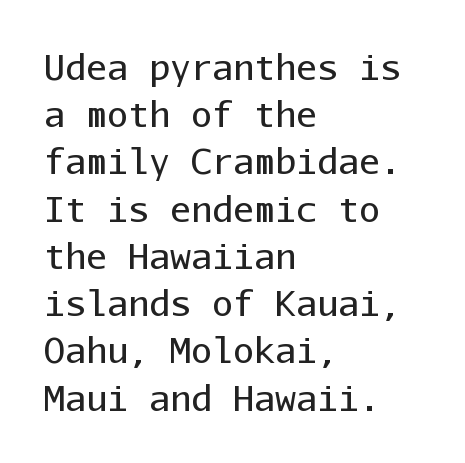
The image shows 35 px regular-weight sans-serif type, upright, monospaced; set left-aligned, normal line spacing (1.35x), normal letter spacing, not underlined; low stroke contrast and a medium x-height.
